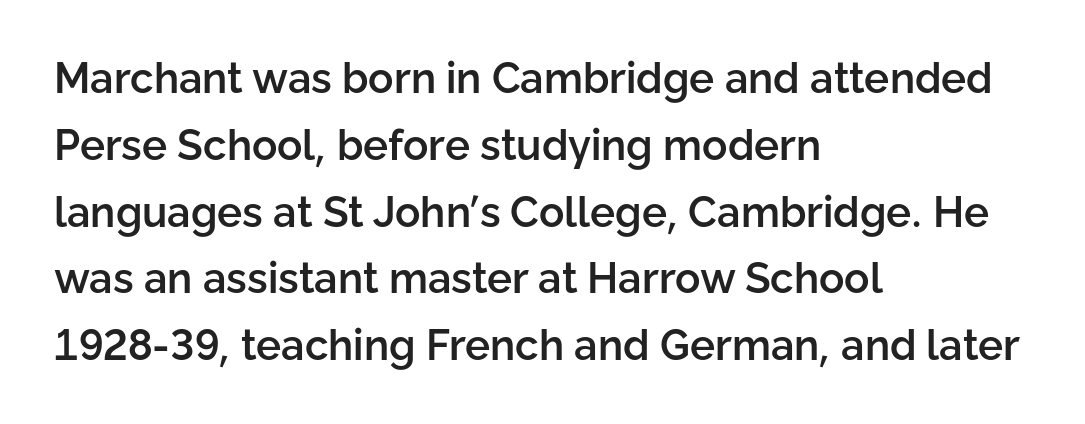
The line texture is even and compact thanks to regular tracking. Varying glyph widths throughout — classic text-font behaviour. What's the leading like? Ordinary, nothing unusual. If you drew a ruler down the left edge, every line would touch it. Descender tails drop into unmarked territory.
